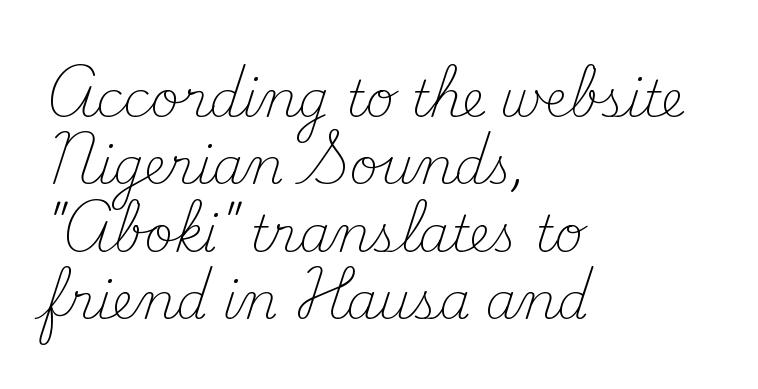
The passage shown is not bold in any degree. Normally led — the rows are evenly, conventionally spaced. The passage shown is typed in a proportional face where columns would drift. The paragraph has a hard left edge and a soft right edge. Tracking value appears to be zero — textbook default spacing.
